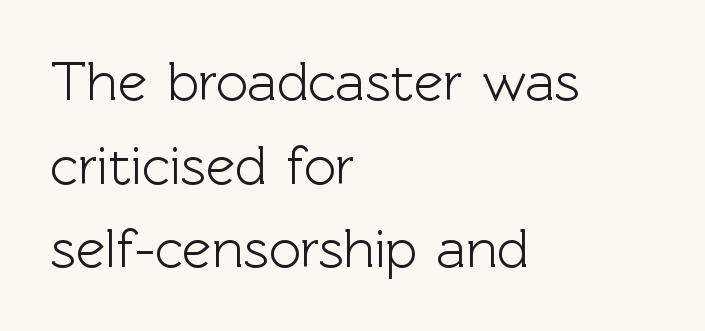
Q: Is the text italic (slanted)? A: No, it is upright.
Q: Is the typeface a serif or a sans-serif typeface? A: Sans-serif.
Q: Is the text underlined? A: No.
Q: How is the paragraph aligned? A: Left-aligned.
Q: Is the spacing between letters normal or unusually wide? A: Normal.
Q: Is the spacing between lines tight, normal or loose? A: Normal.
Q: Width (condensed, normal, or wide)? A: Normal.
Q: x-height? A: Medium.
Q: Monospaced? A: No.
